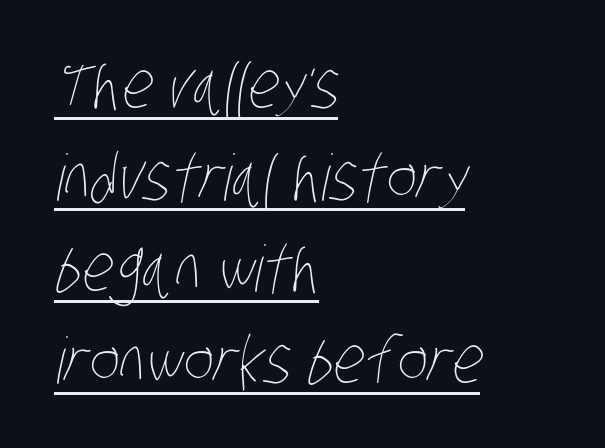
{"bold": "no", "weight": "thin", "width": "condensed", "stroke_contrast": "low", "x_height": "large", "monospaced": "no", "underline": "yes", "align": "left", "line_spacing": "normal", "line_spacing_ratio": 1.43, "letter_spacing": "normal", "letter_spacing_em": 0.0, "glyph_px": 64}
